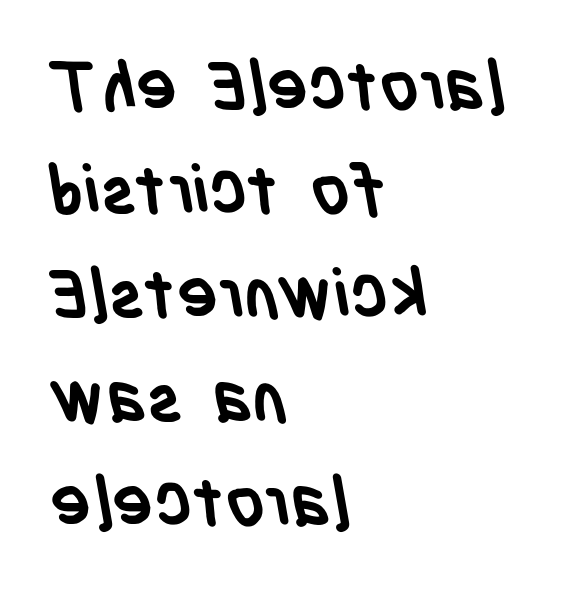
Q: Is the text bold? A: Yes.
Q: Is the typeface a serif or a sans-serif typeface? A: Sans-serif.
Q: Is the text underlined? A: No.
Q: How is the paragraph aligned? A: Left-aligned.
Q: Is the spacing between letters normal or unusually wide? A: Normal.
Q: Is the spacing between lines tight, normal or loose? A: Normal.
Q: Width (condensed, normal, or wide)? A: Condensed.
Q: Stroke contrast? A: Low.
Q: x-height? A: Large.
Q: Monospaced? A: No.
